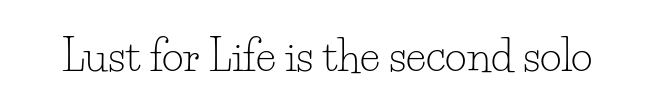
The weight would be labelled regular, book, light, or lighter still. The words here are not underlined. The type sits square on the baseline with zero lean. The passage shown is typed in a proportional face where columns would drift. The text was rendered using a seriffed face with decorative stroke endings.
